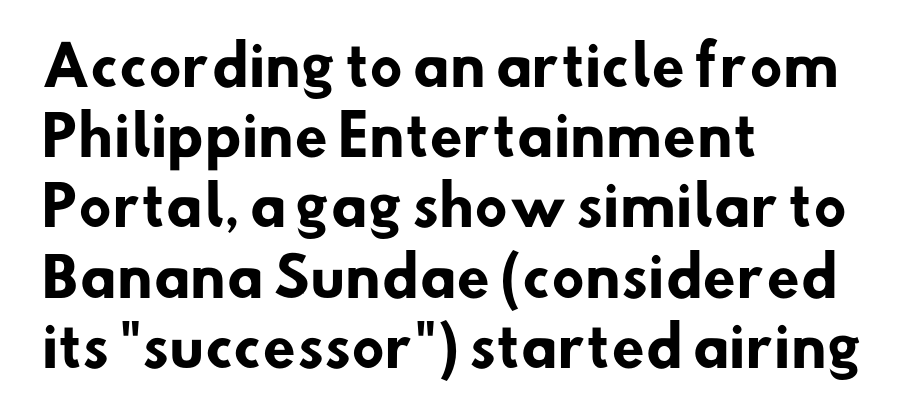
The image shows 54 px heavy sans-serif type; set left-aligned, normal line spacing (1.3x), normal letter spacing, not underlined; low stroke contrast and a small x-height.
